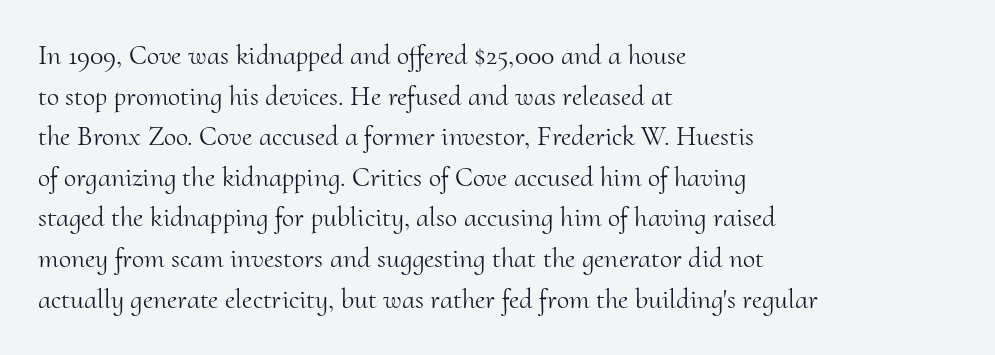
Little horizontal feet cap the strokes, marking this as serif type. Type without underlining. Think of a printed novel: that variable character pitch is what you see here. This sample keeps an unexceptional amount of space between lines. This is roman type, the default non-slanted kind. Does extra space separate the letters? No, they use regular spacing.
